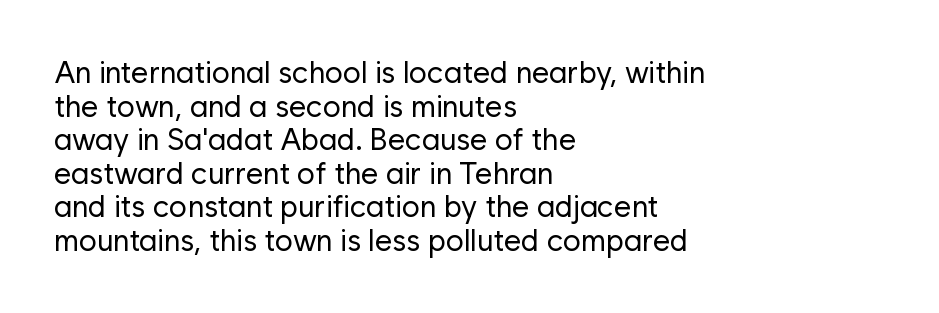
{"serif": "no", "italic": "no", "bold": "no", "weight": "regular", "width": "normal", "stroke_contrast": "low", "x_height": "medium", "monospaced": "no", "underline": "no", "align": "left", "line_spacing": "tight", "line_spacing_ratio": 1.12, "letter_spacing": "normal", "letter_spacing_em": 0.0, "glyph_px": 30}
